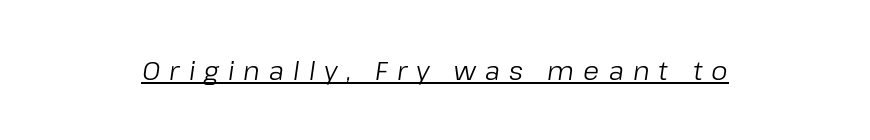
{"italic": "yes", "lean": "right", "slant_degrees": 8, "bold": "no", "underline": "yes", "letter_spacing": "wide", "letter_spacing_em": 0.35, "glyph_px": 26}
